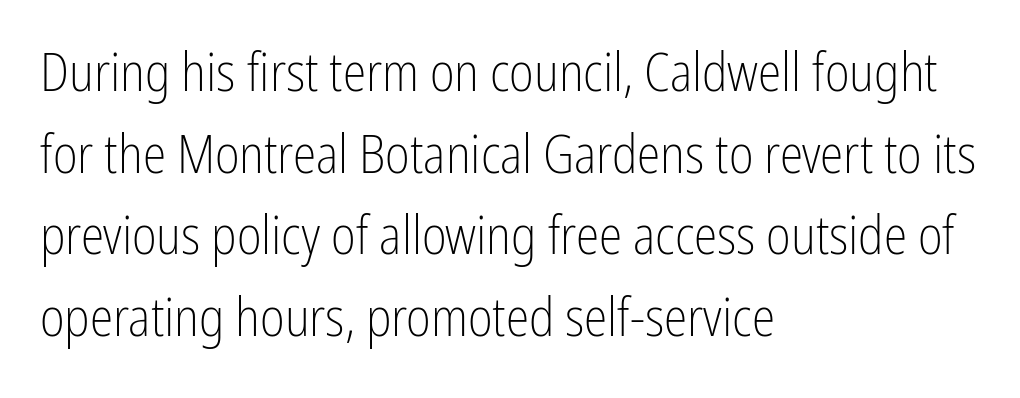
Q: Is the text bold? A: No.
Q: Is the text italic (slanted)? A: No, it is upright.
Q: Is the typeface a serif or a sans-serif typeface? A: Sans-serif.
Q: Is the text underlined? A: No.
Q: How is the paragraph aligned? A: Left-aligned.
Q: Is the spacing between letters normal or unusually wide? A: Normal.
Q: Is the spacing between lines tight, normal or loose? A: Normal.
Q: Width (condensed, normal, or wide)? A: Condensed.
Q: Stroke contrast? A: Low.
Q: x-height? A: Medium.
Q: Monospaced? A: No.
